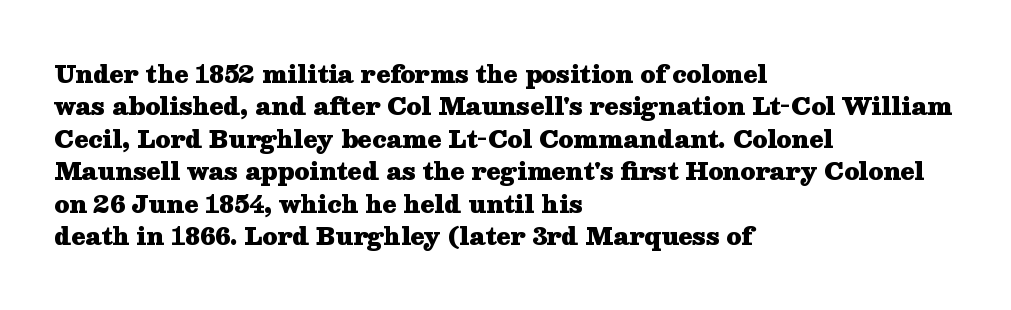
Q: Is the text bold? A: Yes.
Q: Is the text italic (slanted)? A: No, it is upright.
Q: Is the text underlined? A: No.
Q: How is the paragraph aligned? A: Left-aligned.
Q: Is the spacing between letters normal or unusually wide? A: Normal.
Q: Is the spacing between lines tight, normal or loose? A: Normal.
